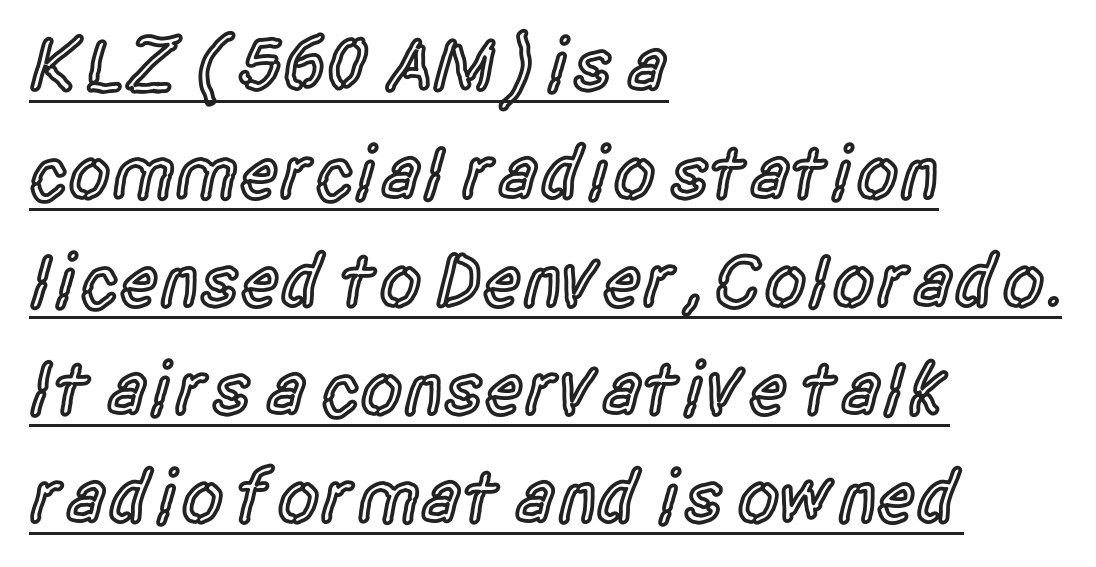
The image shows 76 px semibold, condensed sans-serif type; set left-aligned, normal line spacing (1.42x), normal letter spacing, underlined; a large x-height.
